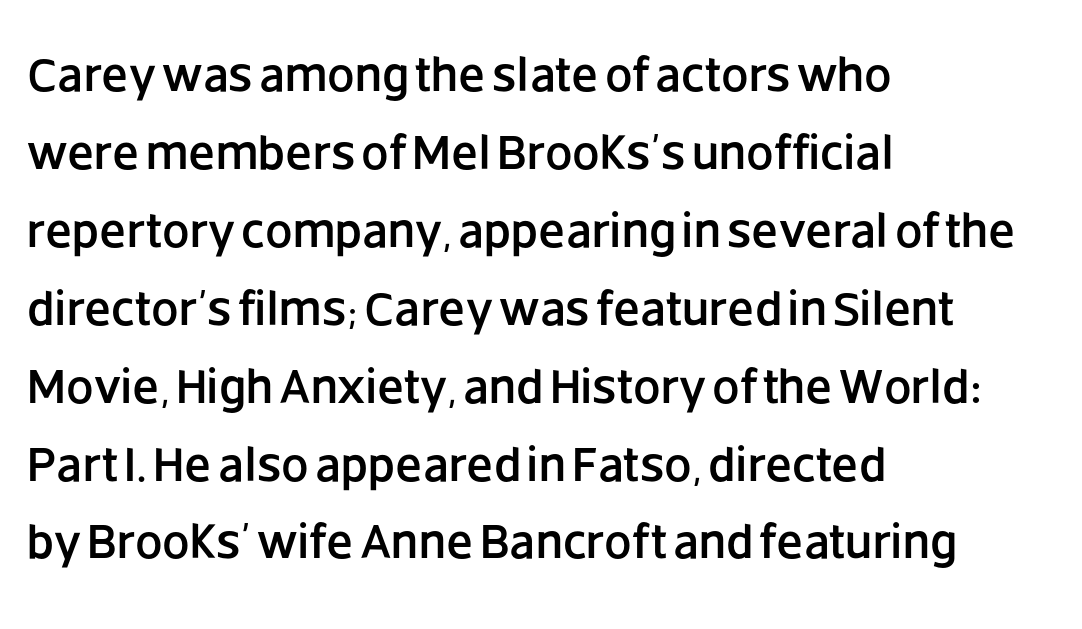
Q: Is the text italic (slanted)? A: No, it is upright.
Q: Is the typeface a serif or a sans-serif typeface? A: Sans-serif.
Q: Is the text underlined? A: No.
Q: How is the paragraph aligned? A: Left-aligned.
Q: Is the spacing between letters normal or unusually wide? A: Normal.
Q: Is the spacing between lines tight, normal or loose? A: Normal.
Q: Width (condensed, normal, or wide)? A: Normal.
Q: Stroke contrast? A: Low.
Q: x-height? A: Large.
Q: Monospaced? A: No.
